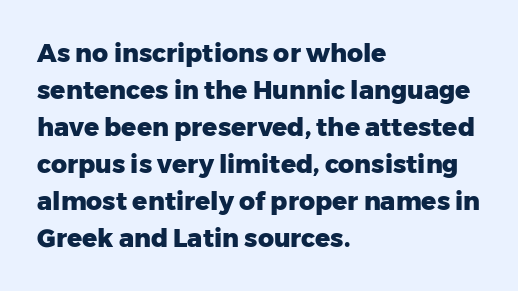
Q: Is the text bold? A: Yes.
Q: Is the text italic (slanted)? A: No, it is upright.
Q: Is the text underlined? A: No.
Q: How is the paragraph aligned? A: Left-aligned.
Q: Is the spacing between letters normal or unusually wide? A: Normal.
Q: Is the spacing between lines tight, normal or loose? A: Normal.
